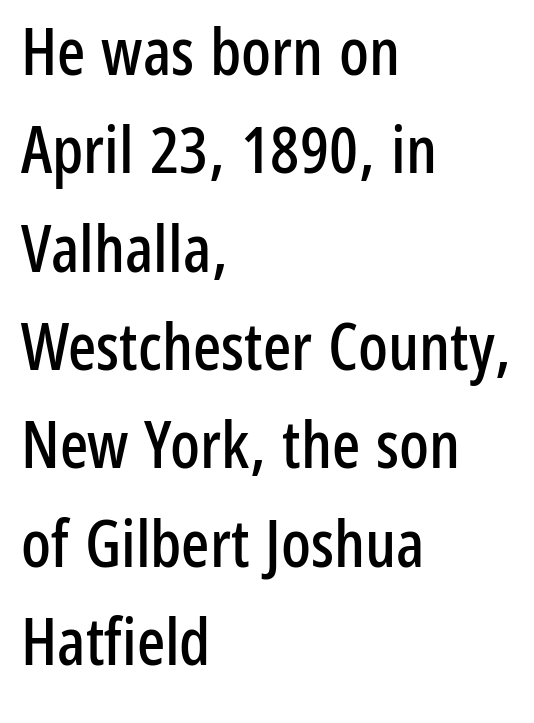
The image shows 66 px condensed sans-serif type, upright; set left-aligned, normal line spacing (1.49x), normal letter spacing, not underlined; low stroke contrast and a medium x-height.
